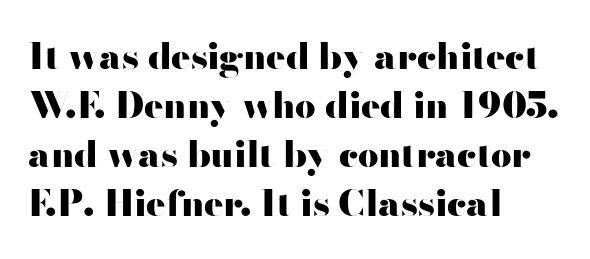
{"serif": "no", "italic": "no", "bold": "yes", "weight": "heavy", "width": "wide", "stroke_contrast": "high", "x_height": "small", "monospaced": "no", "underline": "no", "align": "left", "line_spacing": "normal", "line_spacing_ratio": 1.36, "letter_spacing": "normal", "letter_spacing_em": 0.0, "glyph_px": 36}
